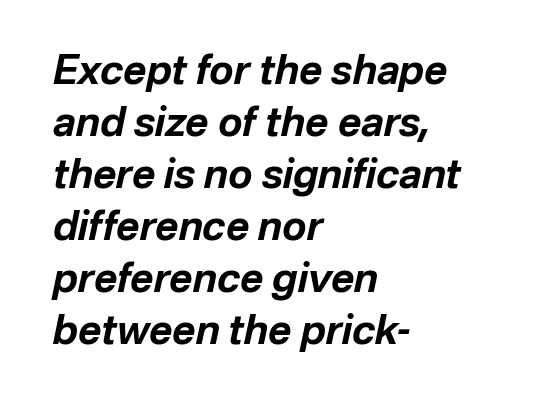
You could call the tracking neutral — neither tight nor loose. Bold? Absolutely — the strokes are thick and heavy. Decoration check: the copy has no underline. Do the characters align in a grid? No, the font is proportional.
